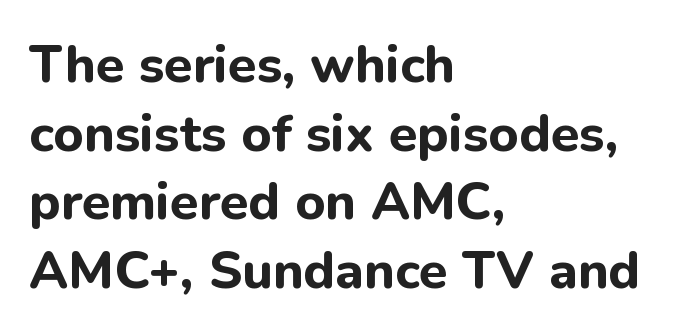
The image shows 52 px bold sans-serif type, upright; set left-aligned, normal line spacing (1.32x), normal letter spacing, not underlined; low stroke contrast and a medium x-height.
